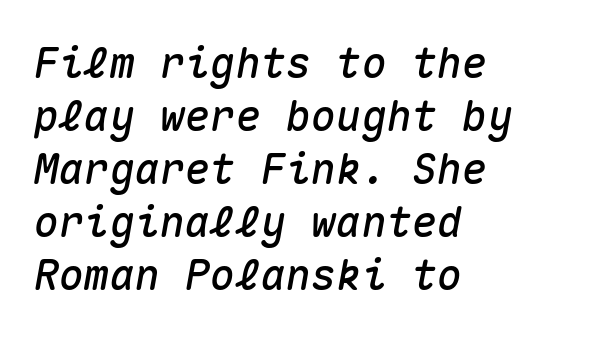
The image shows 42 px text type, italic (leaning right), monospaced; set left-aligned, normal line spacing (1.26x), normal letter spacing, not underlined; medium stroke contrast and a medium x-height.
